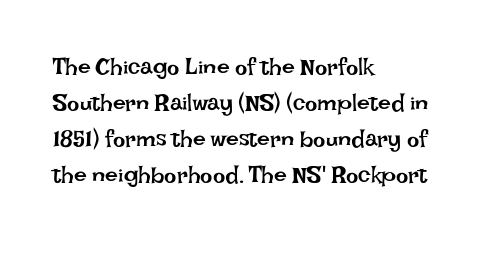
Nothing unusual about the tracking: characters are spaced as the font intends. The typesetter chose a ragged-right arrangement here. Vertical strokes here are truly vertical. In terms of leading, this rendering sits right in the middle.
